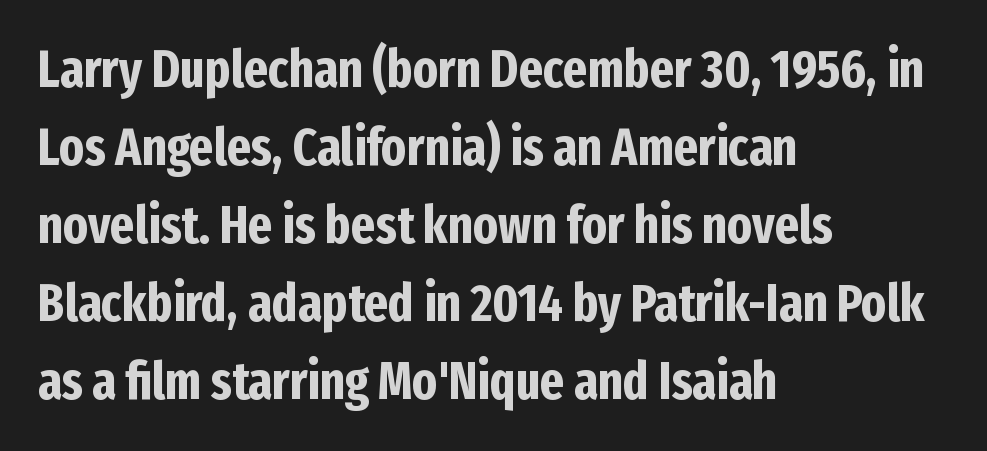
{"serif": "no", "italic": "no", "bold": "yes", "weight": "bold", "width": "condensed", "stroke_contrast": "low", "x_height": "medium", "monospaced": "no", "underline": "no", "align": "left", "line_spacing": "normal", "line_spacing_ratio": 1.5, "letter_spacing": "normal", "letter_spacing_em": 0.0, "glyph_px": 52}
